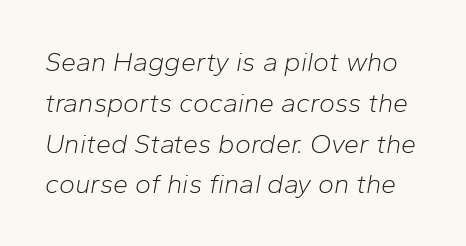
The specimen omits any rule beneath the text block's lines. A quiet, ordinary-to-light weight characterises the typeface. Rendered with sloped, italic letterforms. Quick note: interline space is typical.
